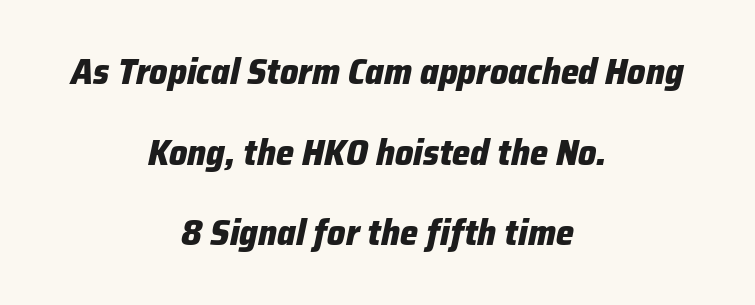
The image shows 36 px heavy type, italic (leaning right); set centered, loose line spacing (2.24x), normal letter spacing, not underlined; low stroke contrast and a medium x-height.
